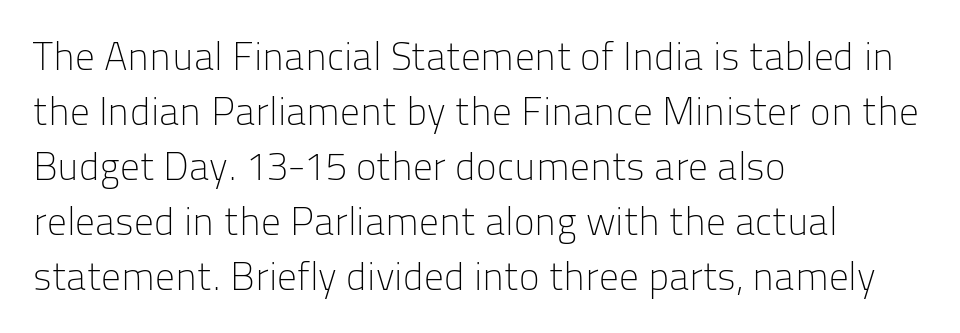
No extra ink here — the face is not bold. Visually the block forms a straight wall on the left and a jagged coastline on the right. The block of text has a typical density, with ordinary space between rows. The face used here is proportionally spaced, like ordinary book or web type.
